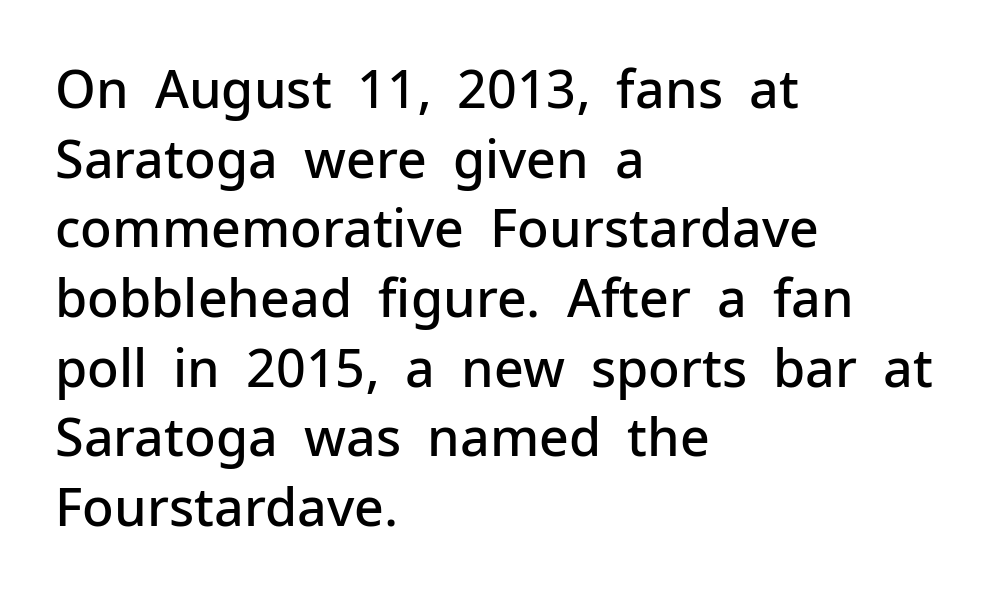
Q: Is the text bold? A: Semi-bold.
Q: Is the text italic (slanted)? A: No, it is upright.
Q: Is the typeface a serif or a sans-serif typeface? A: Sans-serif.
Q: Is the text underlined? A: No.
Q: How is the paragraph aligned? A: Left-aligned.
Q: Is the spacing between letters normal or unusually wide? A: Normal.
Q: Is the spacing between lines tight, normal or loose? A: Normal.
Q: Width (condensed, normal, or wide)? A: Normal.
Q: Stroke contrast? A: Low.
Q: x-height? A: Medium.
Q: Monospaced? A: No.
